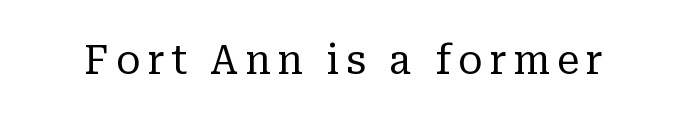
{"serif": "yes", "italic": "no", "bold": "no", "weight": "regular", "width": "normal", "stroke_contrast": "low", "x_height": "medium", "monospaced": "no", "underline": "no", "glyph_px": 40}
